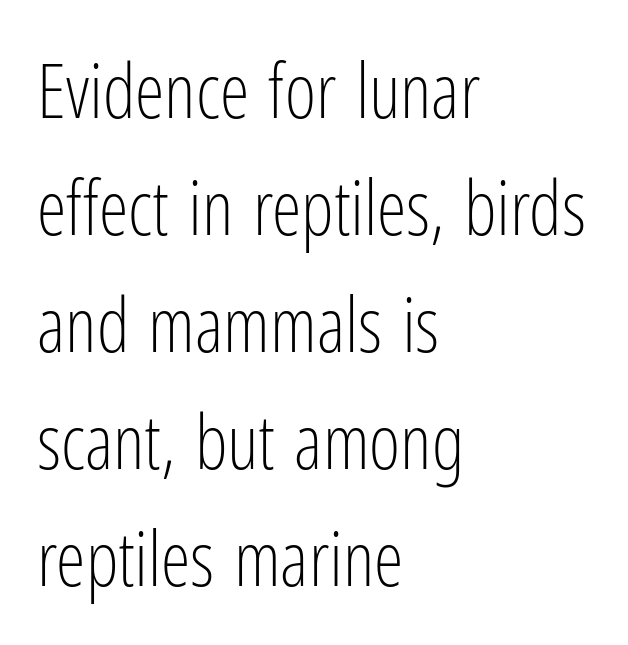
{"serif": "no", "italic": "no", "bold": "no", "weight": "light", "width": "condensed", "stroke_contrast": "low", "x_height": "medium", "monospaced": "no", "underline": "no", "align": "left", "line_spacing": "normal", "line_spacing_ratio": 1.56, "letter_spacing": "normal", "letter_spacing_em": 0.0, "glyph_px": 75}
